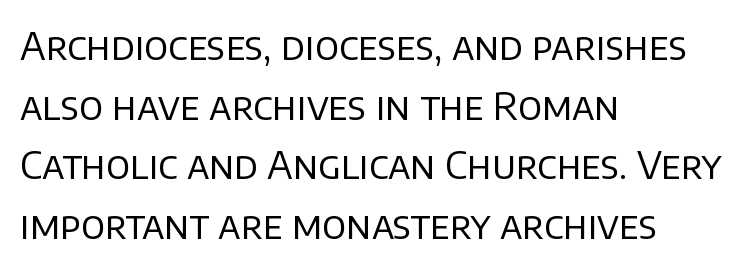
Nope, no serifs anywhere on these letters. Baseline-to-baseline distance is the conventional proportion of letter height. Stems and bowls with no extra thickness — not bold. Each row of text sits above clean, open space. Does extra space separate the letters? No, they use regular spacing. Looks like regular typesetting: each glyph gets only the width it needs.
